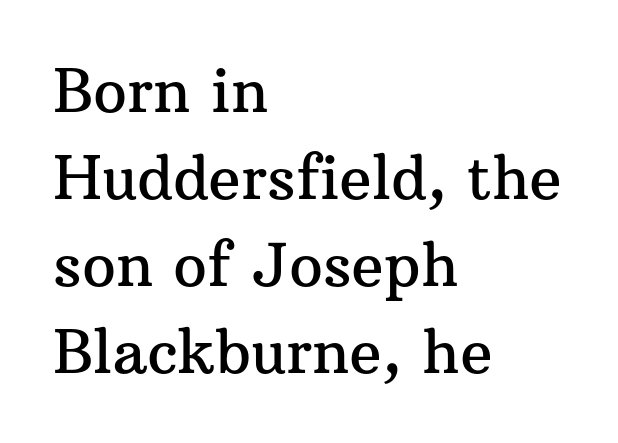
Q: Is the text italic (slanted)? A: No, it is upright.
Q: Is the typeface a serif or a sans-serif typeface? A: Serif.
Q: Is the text underlined? A: No.
Q: How is the paragraph aligned? A: Left-aligned.
Q: Is the spacing between letters normal or unusually wide? A: Normal.
Q: Is the spacing between lines tight, normal or loose? A: Normal.
Q: Width (condensed, normal, or wide)? A: Normal.
Q: Stroke contrast? A: Medium.
Q: x-height? A: Medium.
Q: Monospaced? A: No.
